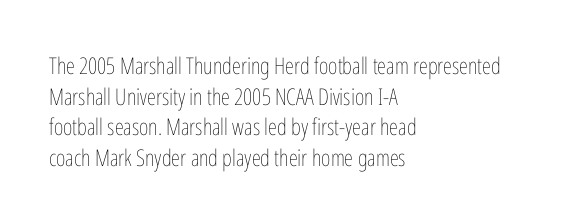
Vertical spacing — default. The text block is weighted toward the left margin, trailing off unevenly rightward. The baseline area is clear. These lines keep a tight, regular rhythm from letter to letter. No extra ink here — the face is not bold.
